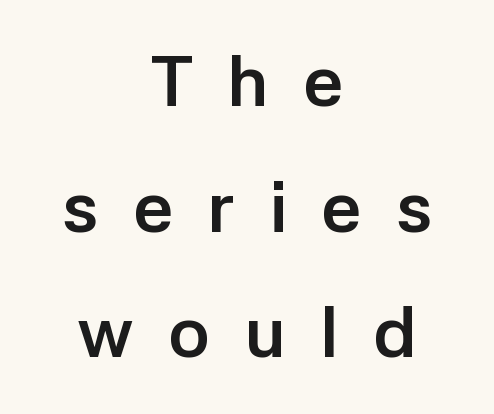
Is the type bold? Yes — the strokes are clearly thick and heavy. There is plenty of visible air inserted between adjacent glyphs. These lines are rendered in a variable-pitch font. The space directly below the letters is spotless.
